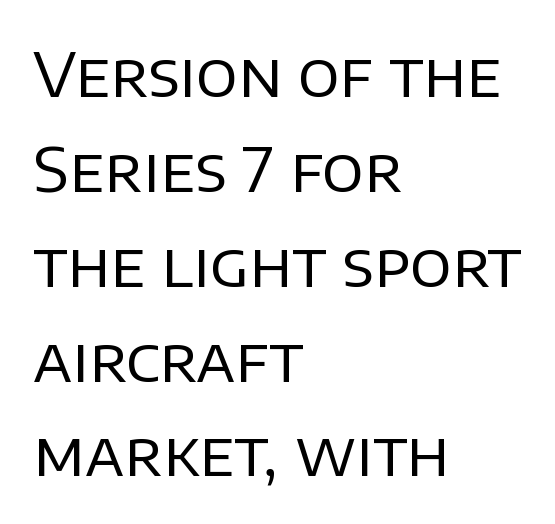
The font sits on the lighter half of the weight spectrum, regular included. Spacing verdict: proportional, widths tailored to each character. Every stem runs plumb, perpendicular to the baseline. The typesetter chose a ragged-right arrangement here. The letterforms sit shoulder to shoulder at normal distance. Plain, unruled lines of type.
